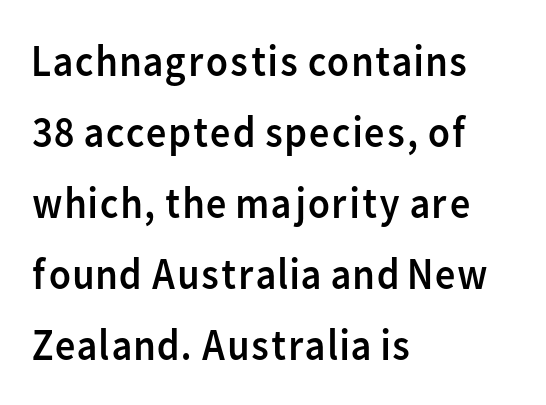
The image shows 45 px regular-weight sans-serif type, upright; set left-aligned, normal line spacing (1.58x), normal letter spacing, not underlined; low stroke contrast and a medium x-height.
